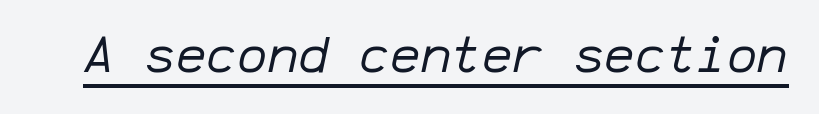
The image shows 51 px regular-weight type, italic (leaning right), monospaced; set normal letter spacing, underlined; low stroke contrast and a medium x-height.
